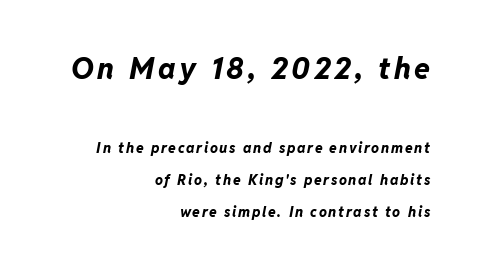
{"italic": "yes", "lean": "right", "slant_degrees": 11, "bold": "yes", "weight": "bold", "width": "normal", "stroke_contrast": "low", "x_height": "medium", "monospaced": "no", "underline": "no", "align": "right", "line_spacing": "loose", "line_spacing_ratio": 2.28, "larger_block": "first", "size_ratio": 2.07, "glyph_px": 29}
